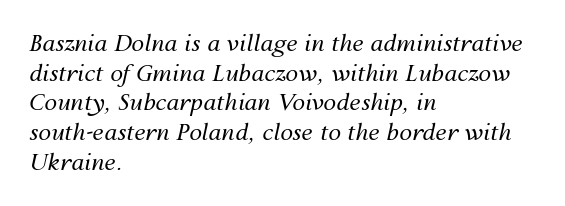
{"italic": "yes", "lean": "right", "slant_degrees": 12, "bold": "no", "underline": "no", "align": "left", "line_spacing": "normal", "line_spacing_ratio": 1.29, "letter_spacing": "normal", "letter_spacing_em": 0.0, "glyph_px": 23}
